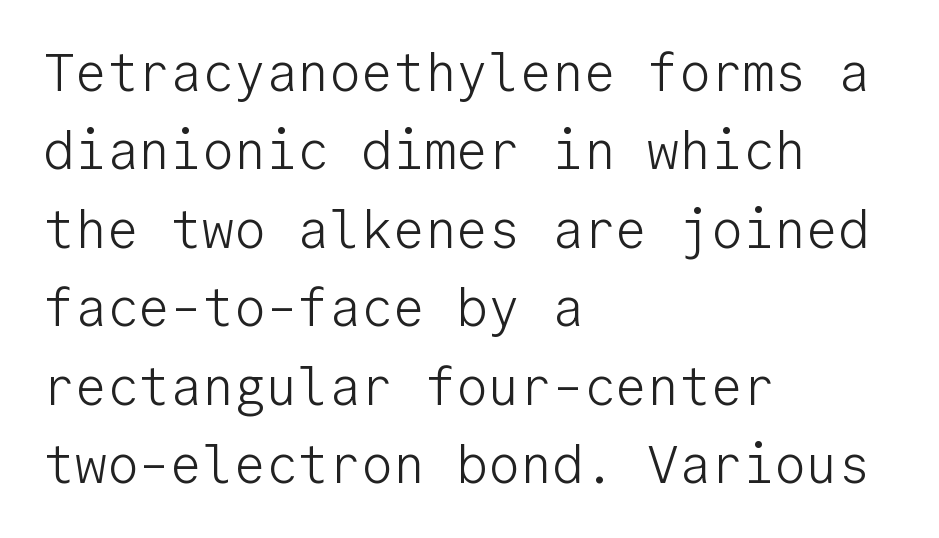
The image shows 53 px light sans-serif type, upright, monospaced; set left-aligned, normal line spacing (1.48x), normal letter spacing, not underlined; low stroke contrast and a medium x-height.
